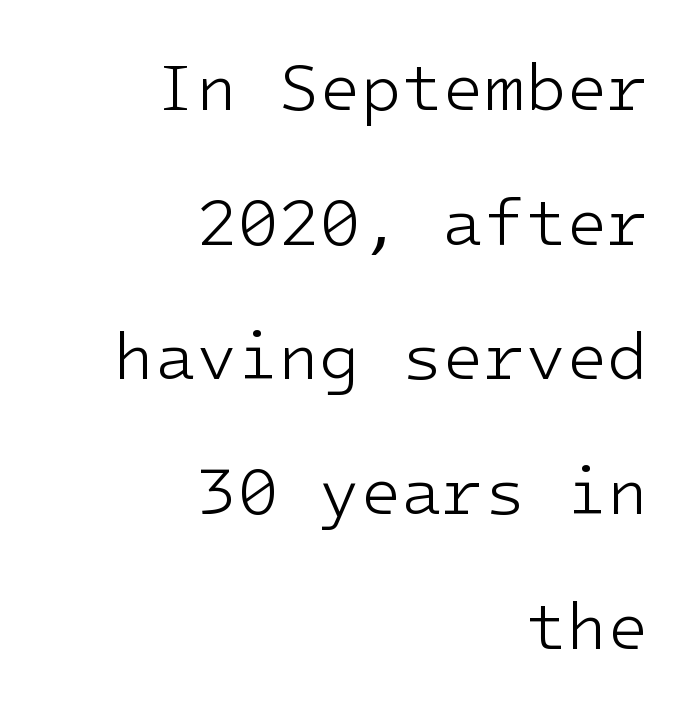
The image shows 67 px light sans-serif type, upright; set right-aligned, loose line spacing (2.01x), normal letter spacing, not underlined; low stroke contrast and a medium x-height.
